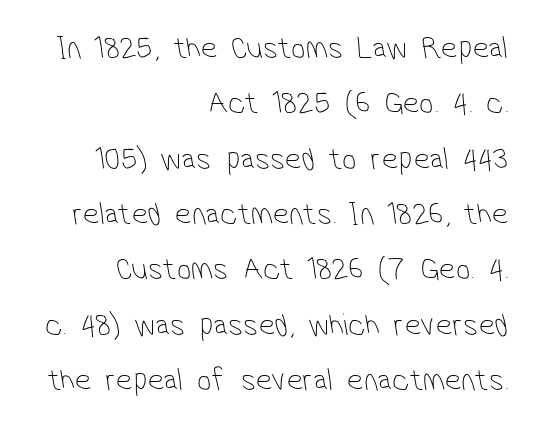
{"serif": "no", "bold": "no", "weight": "thin", "width": "condensed", "stroke_contrast": "low", "x_height": "medium", "monospaced": "no", "underline": "no", "align": "right", "line_spacing_ratio": 1.73, "letter_spacing": "normal", "letter_spacing_em": 0.0, "glyph_px": 32}
